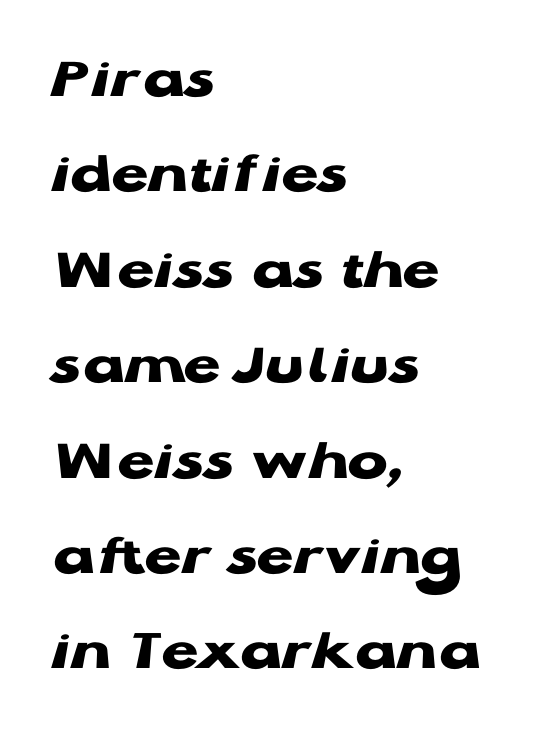
{"serif": "no", "italic": "no", "bold": "yes", "weight": "heavy", "width": "wide", "stroke_contrast": "low", "x_height": "medium", "monospaced": "no", "underline": "no", "align": "left", "line_spacing": "normal", "line_spacing_ratio": 1.59, "letter_spacing": "normal", "letter_spacing_em": 0.0, "glyph_px": 60}
